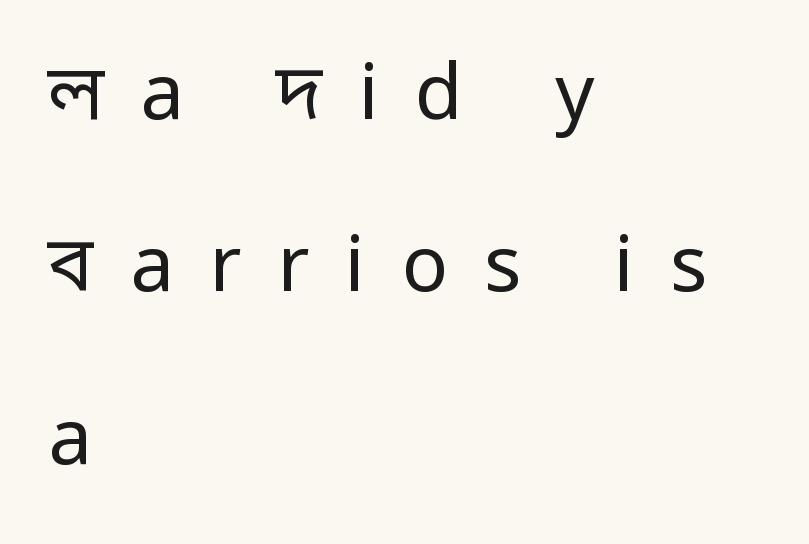
Q: Is the text bold? A: No.
Q: Is the text italic (slanted)? A: No, it is upright.
Q: Is the typeface a serif or a sans-serif typeface? A: Sans-serif.
Q: Is the text underlined? A: No.
Q: How is the paragraph aligned? A: Left-aligned.
Q: Is the spacing between letters normal or unusually wide? A: Unusually wide.
Q: Is the spacing between lines tight, normal or loose? A: Loose.
Q: Width (condensed, normal, or wide)? A: Condensed.
Q: Stroke contrast? A: Low.
Q: x-height? A: Large.
Q: Monospaced? A: No.
